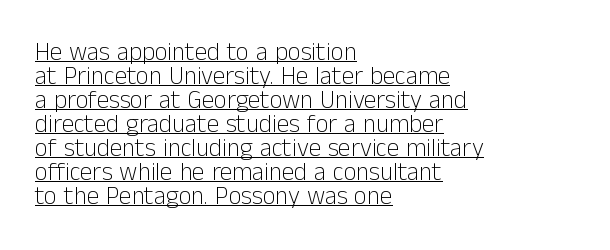
The image shows 25 px text type, upright; set left-aligned, tight line spacing (0.96x), normal letter spacing, underlined.
